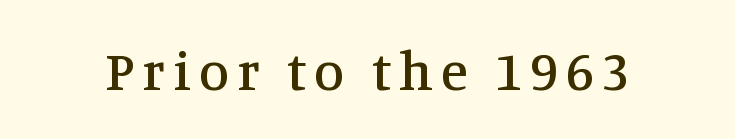
{"serif": "yes", "italic": "no", "width": "normal", "stroke_contrast": "medium", "x_height": "large", "monospaced": "no", "underline": "no", "glyph_px": 55}
